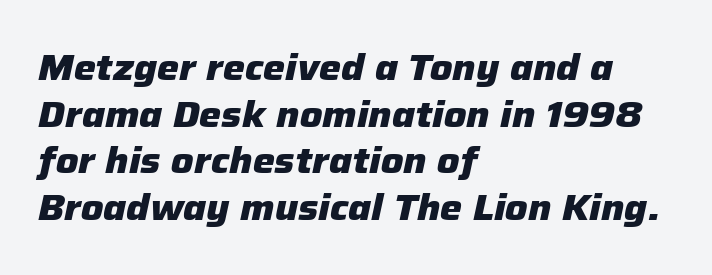
Q: Is the text bold? A: Yes.
Q: Is the text italic (slanted)? A: Yes, it leans right by about 12 degrees.
Q: Is the text underlined? A: No.
Q: How is the paragraph aligned? A: Left-aligned.
Q: Is the spacing between letters normal or unusually wide? A: Normal.
Q: Is the spacing between lines tight, normal or loose? A: Normal.
Q: Width (condensed, normal, or wide)? A: Normal.
Q: Stroke contrast? A: Low.
Q: x-height? A: Medium.
Q: Monospaced? A: No.
